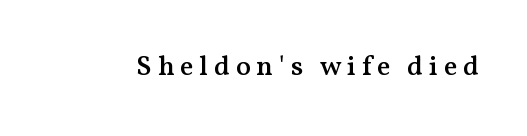
Q: Is the text bold? A: Semi-bold.
Q: Is the text italic (slanted)? A: No, it is upright.
Q: Is the typeface a serif or a sans-serif typeface? A: Serif.
Q: Is the text underlined? A: No.
Q: Is the spacing between letters normal or unusually wide? A: Unusually wide.
Q: Width (condensed, normal, or wide)? A: Normal.
Q: Stroke contrast? A: Medium.
Q: x-height? A: Medium.
Q: Monospaced? A: No.
